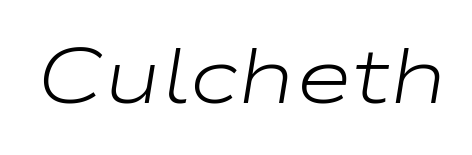
Q: Is the text bold? A: No.
Q: Is the text italic (slanted)? A: Yes, it leans right by about 9 degrees.
Q: Is the text underlined? A: No.
Q: Is the spacing between letters normal or unusually wide? A: Normal.
Q: Width (condensed, normal, or wide)? A: Wide.
Q: Stroke contrast? A: Low.
Q: x-height? A: Medium.
Q: Monospaced? A: No.
